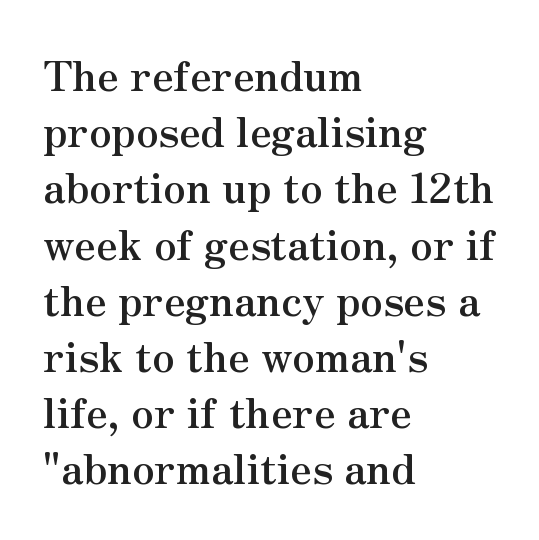
The font family rendered here belongs to the serif group. The passage shown has conventional tracking throughout. Underline: absent. Plenty of ink on the page — the face is bold.
